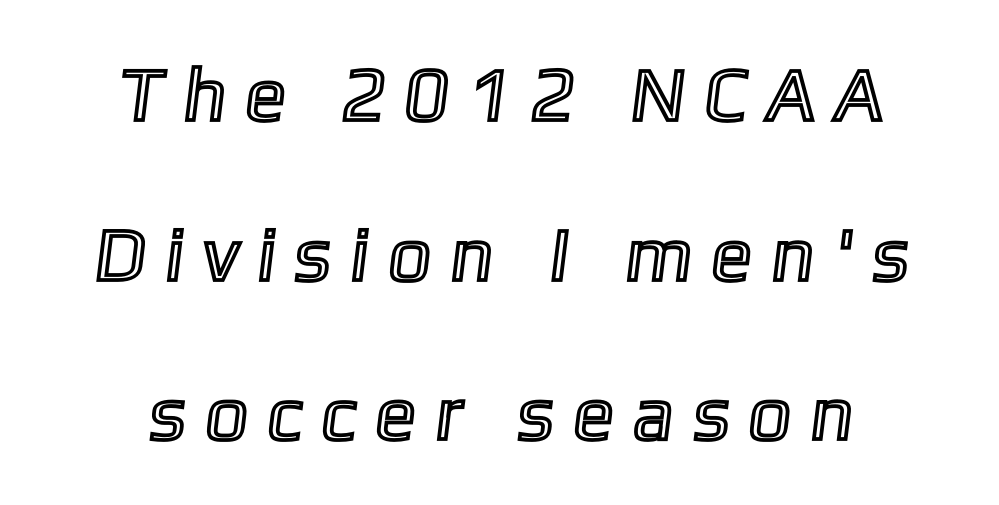
{"width": "normal", "x_height": "medium", "monospaced": "no", "underline": "no", "align": "center", "line_spacing": "loose", "line_spacing_ratio": 2.1, "letter_spacing": "wide", "letter_spacing_em": 0.25, "glyph_px": 76}
